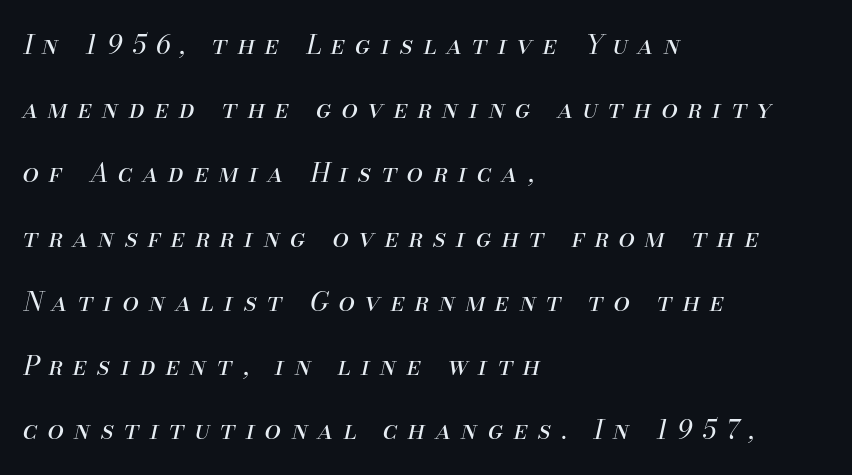
Leftover space on each line is placed entirely after the last word. The baseline area is clear. Caption: face not bold, strokes unweighted. The specimen reads as italic at a glance. The gaps between neighbouring characters are conspicuously large. Is there much room between lines? Yes — plenty of vertical air separates them.
